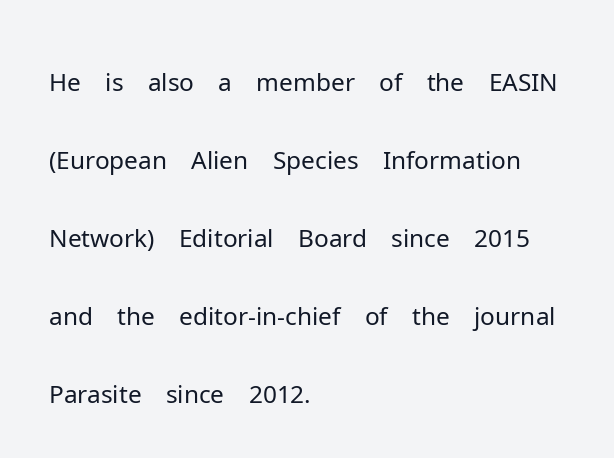
The image shows 50 px light sans-serif type, upright; set left-aligned, normal line spacing (1.56x), normal letter spacing, not underlined; low stroke contrast and a medium x-height.
